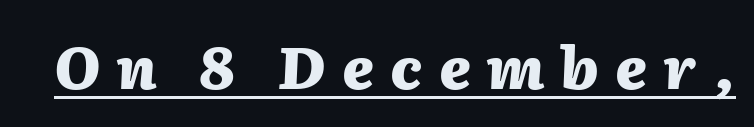
The font is running at its bold setting. Every word sits above its own underline. This sample has the flowing, uneven cadence of proportional lettering. This sample uses an oblique cut, with every glyph tilted off the vertical. Compared with typical body copy, the letter spacing here is much looser.
